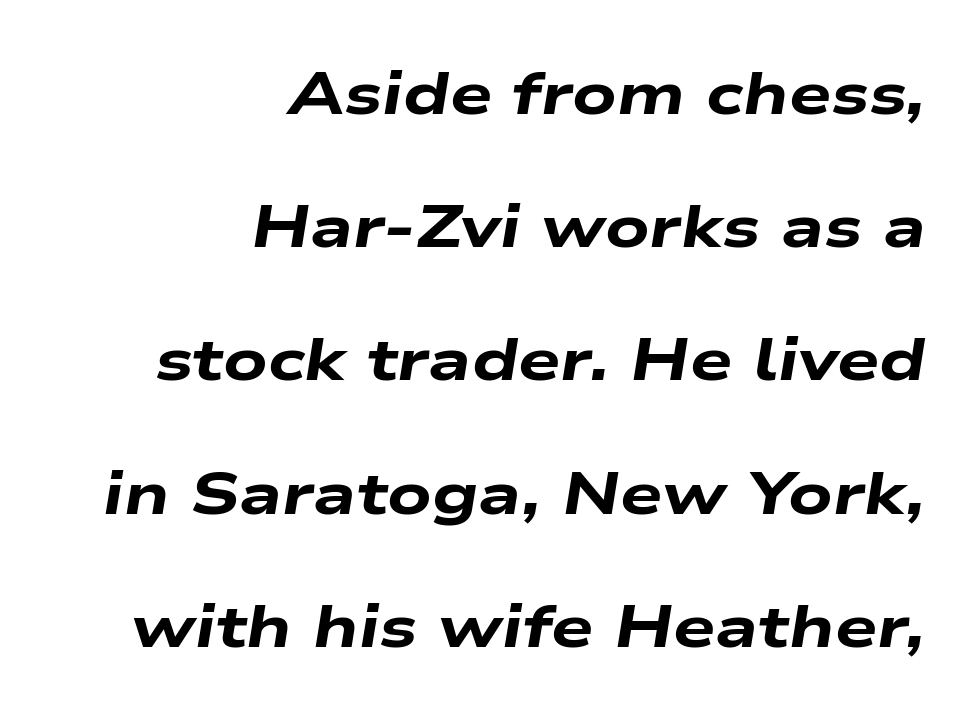
The image shows 60 px heavy, wide type, italic (leaning right); set right-aligned, loose line spacing (2.22x), normal letter spacing, not underlined; low stroke contrast and a medium x-height.
